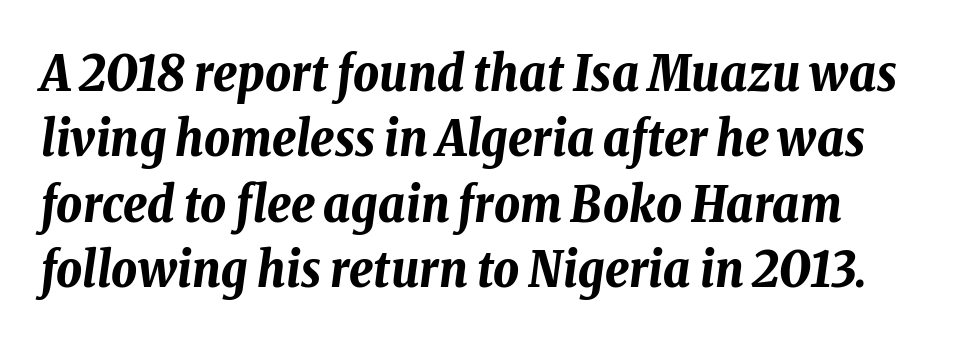
Q: Is the text bold? A: Yes.
Q: Is the text italic (slanted)? A: Yes, it leans right by about 8 degrees.
Q: Is the text underlined? A: No.
Q: Is the spacing between letters normal or unusually wide? A: Normal.
Q: Is the spacing between lines tight, normal or loose? A: Normal.
Q: Width (condensed, normal, or wide)? A: Condensed.
Q: Stroke contrast? A: Low.
Q: x-height? A: Medium.
Q: Monospaced? A: No.
